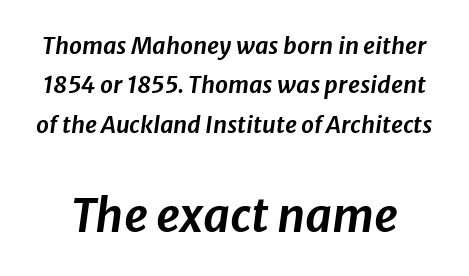
Q: Is the text italic (slanted)? A: Yes, it leans right by about 8 degrees.
Q: Is the text underlined? A: No.
Q: Is the spacing between letters normal or unusually wide? A: Normal.
Q: Which block of text is set in a larger size, the first (top) or the second (bottom)? A: The second (bottom) one.
Q: Width (condensed, normal, or wide)? A: Normal.
Q: Stroke contrast? A: Low.
Q: x-height? A: Medium.
Q: Monospaced? A: No.
